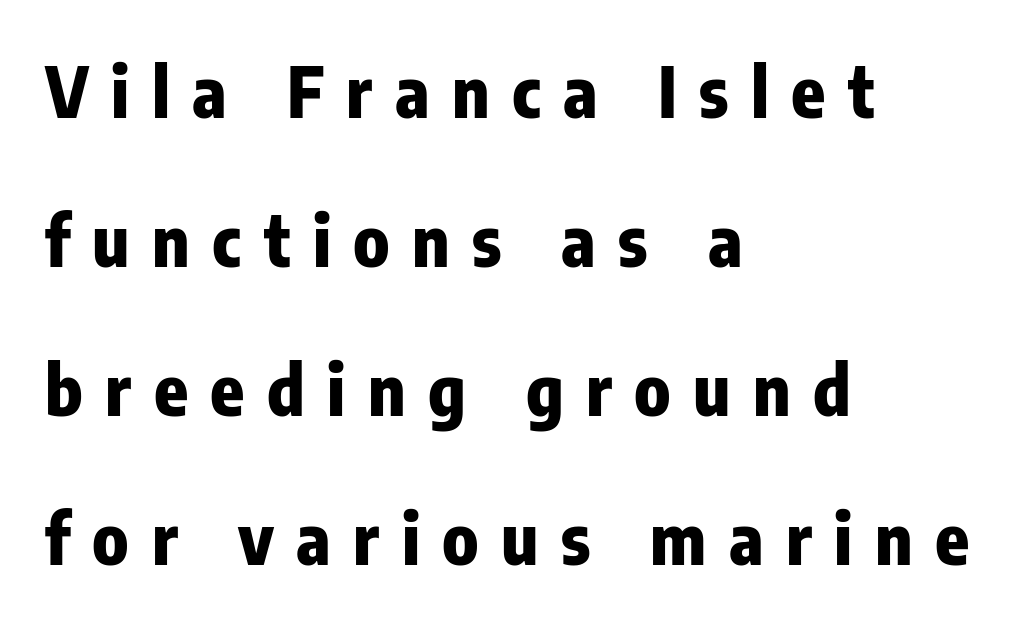
The image shows 70 px heavy, condensed sans-serif type, upright; set left-aligned, loose line spacing (2.13x), unusually wide letter spacing (+0.32 em), not underlined; low stroke contrast and a medium x-height.
